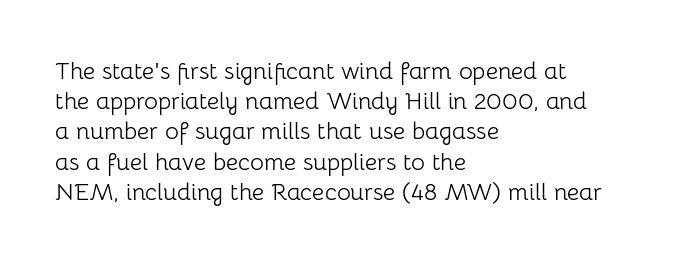
The image shows 24 px text type, upright; set left-aligned, normal line spacing (1.26x), normal letter spacing, not underlined.
